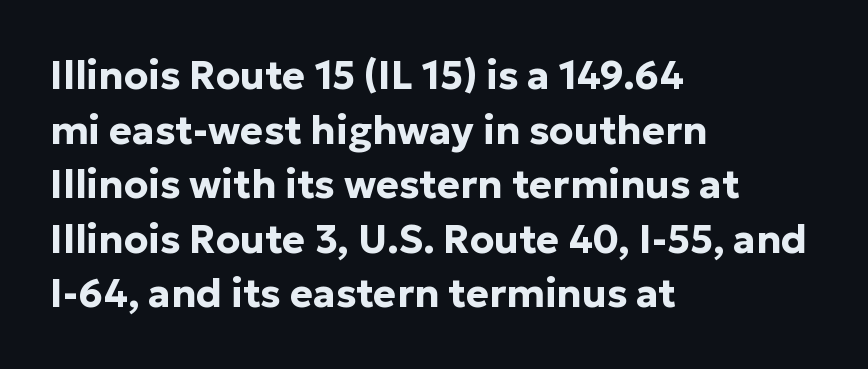
Q: Is the text bold? A: Yes.
Q: Is the text italic (slanted)? A: No, it is upright.
Q: Is the typeface a serif or a sans-serif typeface? A: Sans-serif.
Q: Is the text underlined? A: No.
Q: How is the paragraph aligned? A: Left-aligned.
Q: Is the spacing between letters normal or unusually wide? A: Normal.
Q: Is the spacing between lines tight, normal or loose? A: Normal.
Q: Width (condensed, normal, or wide)? A: Normal.
Q: Stroke contrast? A: Low.
Q: x-height? A: Medium.
Q: Monospaced? A: No.
